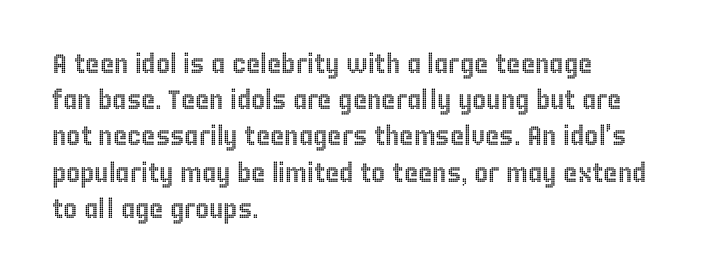
A normal amount of white space separates one row of letters from the next. Rendered with straight, roman letterforms. Rule under the text: the space is simply empty. Glyph-to-glyph distance matches everyday printed text. Horizontal alignment here is leftward, the default for most running prose.
